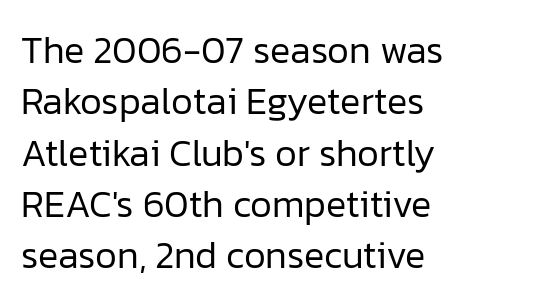
The image shows 38 px regular-weight sans-serif type, upright; set left-aligned, normal line spacing (1.35x), normal letter spacing, not underlined; low stroke contrast and a medium x-height.
